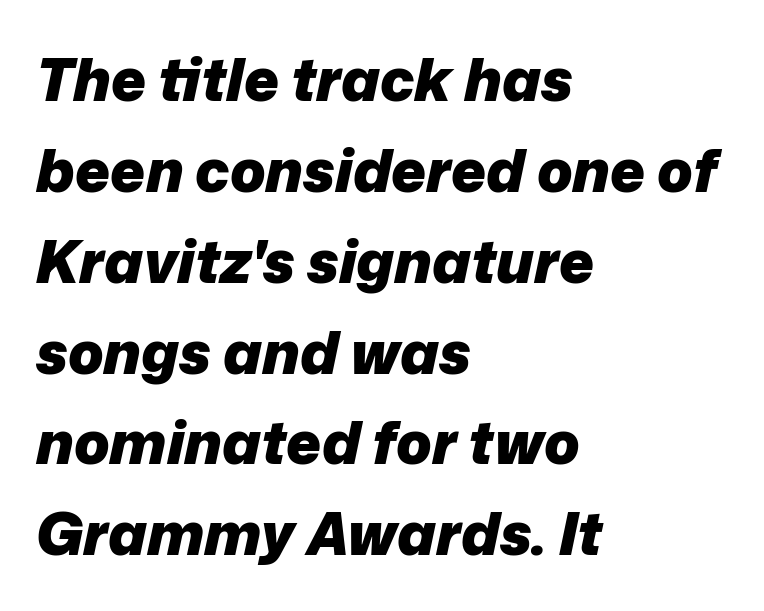
The image shows 59 px heavy type, italic (leaning right); set left-aligned, normal line spacing (1.54x), normal letter spacing, not underlined; low stroke contrast and a medium x-height.
